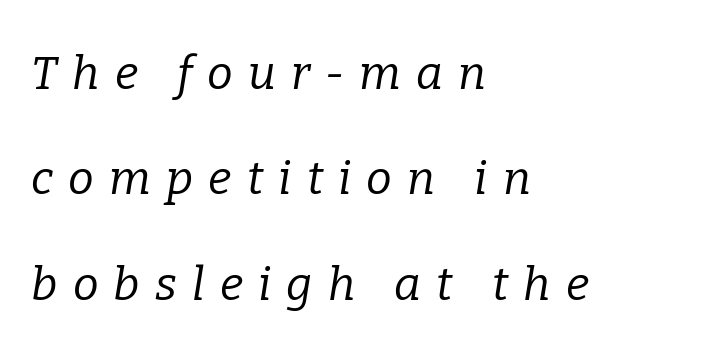
Decoration check: the copy has no underline. Does extra space separate the letters? Yes, quite a lot of it. Summary of vertical rhythm: relaxed, with wide interline spacing. Each line starts at the same left margin while the right side varies.
